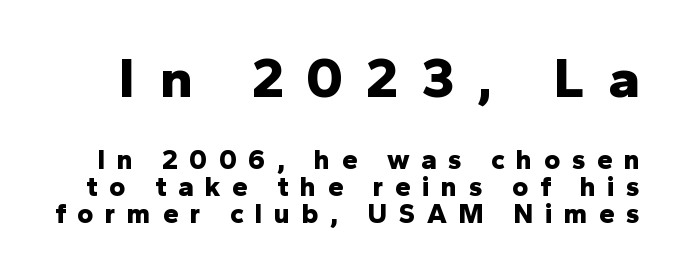
Whoever set this chose condensed vertical rhythm over breathing room. The letters in the upper block stand taller than those in the block below. Every character sits straight up, as roman type does. Think of a printed novel: that variable character pitch is what you see here. The designer went with a sans here, leaving each stem footless.
